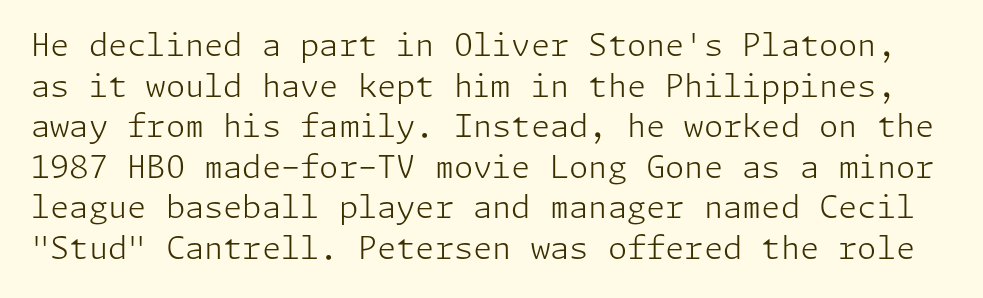
{"serif": "no", "italic": "no", "bold": "no", "weight": "light", "width": "normal", "stroke_contrast": "low", "x_height": "medium", "underline": "no", "line_spacing": "normal", "line_spacing_ratio": 1.31, "letter_spacing": "normal", "letter_spacing_em": 0.0, "glyph_px": 31}
